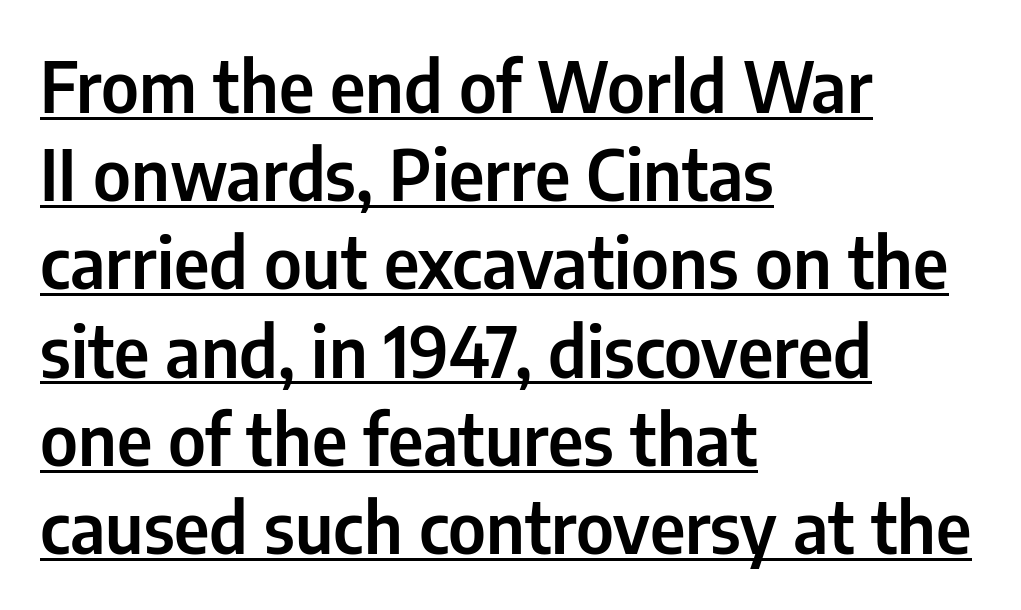
Q: Is the text italic (slanted)? A: No, it is upright.
Q: Is the typeface a serif or a sans-serif typeface? A: Sans-serif.
Q: Is the text underlined? A: Yes.
Q: How is the paragraph aligned? A: Left-aligned.
Q: Is the spacing between letters normal or unusually wide? A: Normal.
Q: Is the spacing between lines tight, normal or loose? A: Normal.
Q: Width (condensed, normal, or wide)? A: Condensed.
Q: Stroke contrast? A: Low.
Q: x-height? A: Medium.
Q: Monospaced? A: No.
